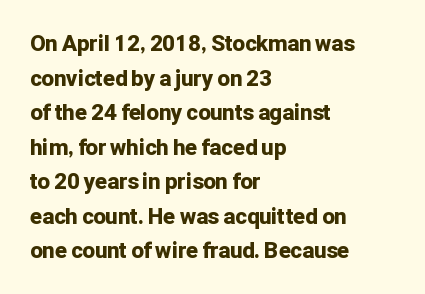
Q: Is the text bold? A: Yes.
Q: Is the text italic (slanted)? A: No, it is upright.
Q: Is the text underlined? A: No.
Q: How is the paragraph aligned? A: Left-aligned.
Q: Is the spacing between letters normal or unusually wide? A: Normal.
Q: Is the spacing between lines tight, normal or loose? A: Normal.
